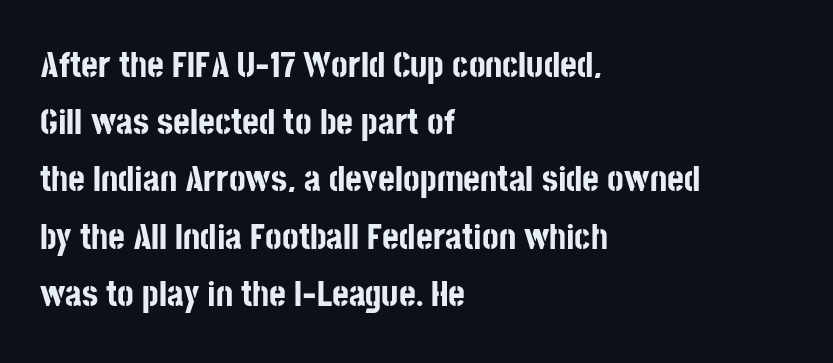
Q: Is the text bold? A: Yes.
Q: Is the text italic (slanted)? A: No, it is upright.
Q: Is the typeface a serif or a sans-serif typeface? A: Sans-serif.
Q: Is the text underlined? A: No.
Q: How is the paragraph aligned? A: Left-aligned.
Q: Is the spacing between letters normal or unusually wide? A: Normal.
Q: Is the spacing between lines tight, normal or loose? A: Normal.
Q: Width (condensed, normal, or wide)? A: Condensed.
Q: Stroke contrast? A: Low.
Q: x-height? A: Large.
Q: Monospaced? A: No.
